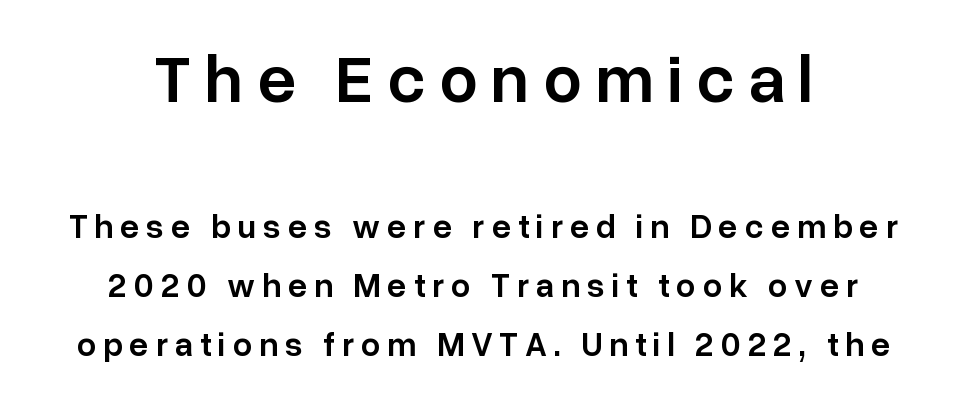
{"serif": "no", "italic": "no", "bold": "semi", "weight": "semibold", "width": "normal", "stroke_contrast": "low", "x_height": "medium", "monospaced": "no", "underline": "no", "align": "center", "line_spacing_ratio": 1.73, "letter_spacing": "wide", "letter_spacing_em": 0.2, "larger_block": "first", "size_ratio": 2.0, "glyph_px": 68}
